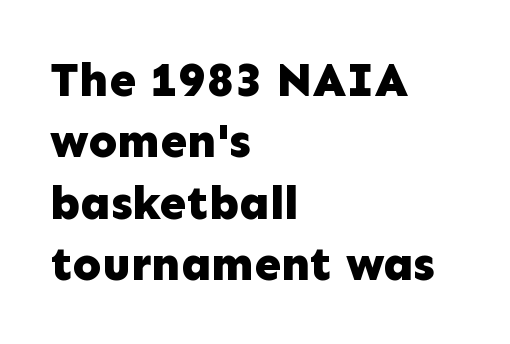
The image shows 48 px bold sans-serif type, upright; set left-aligned, normal line spacing (1.28x), normal letter spacing, not underlined; low stroke contrast and a medium x-height.
